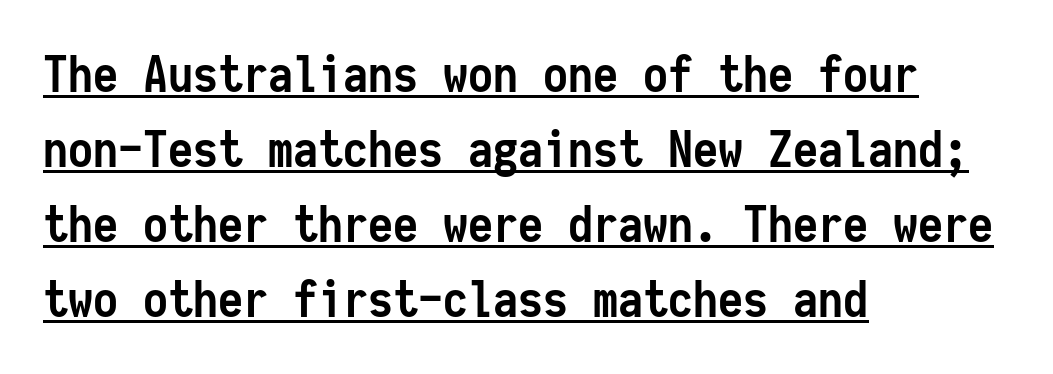
{"serif": "no", "italic": "no", "bold": "yes", "weight": "semibold", "width": "condensed", "stroke_contrast": "low", "x_height": "medium", "monospaced": "yes", "underline": "yes", "align": "left", "line_spacing": "normal", "line_spacing_ratio": 1.5, "letter_spacing": "normal", "letter_spacing_em": 0.0, "glyph_px": 50}
